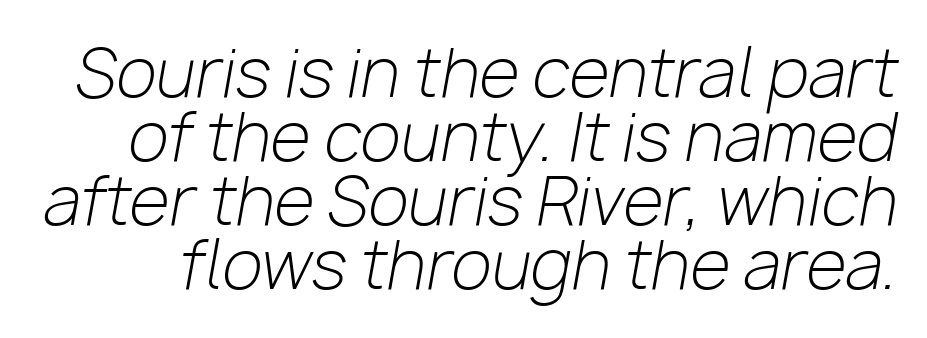
Q: Is the text bold? A: No.
Q: Is the text italic (slanted)? A: Yes, it leans right by about 10 degrees.
Q: Is the text underlined? A: No.
Q: Is the spacing between letters normal or unusually wide? A: Normal.
Q: Is the spacing between lines tight, normal or loose? A: Tight.
Q: Width (condensed, normal, or wide)? A: Normal.
Q: Stroke contrast? A: Low.
Q: x-height? A: Medium.
Q: Monospaced? A: No.
